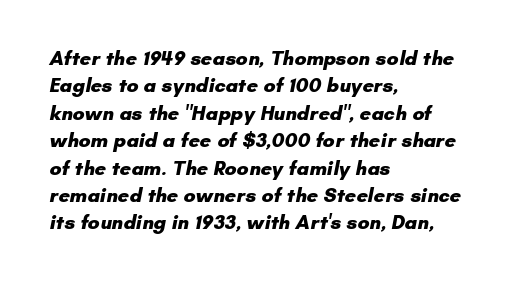
Q: Is the text bold? A: Yes.
Q: Is the text underlined? A: No.
Q: How is the paragraph aligned? A: Left-aligned.
Q: Is the spacing between letters normal or unusually wide? A: Normal.
Q: Is the spacing between lines tight, normal or loose? A: Normal.
